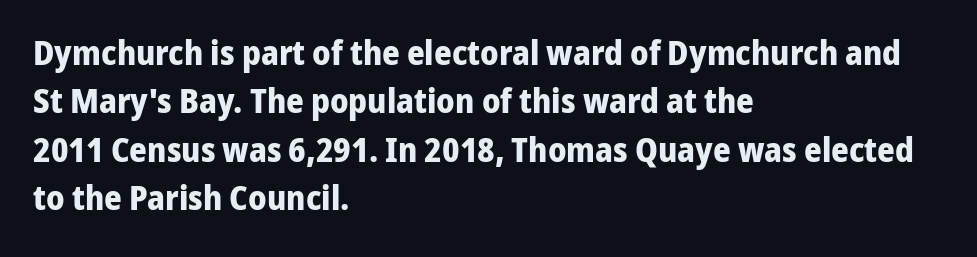
{"serif": "no", "italic": "no", "bold": "yes", "weight": "bold", "width": "normal", "stroke_contrast": "low", "x_height": "medium", "monospaced": "no", "underline": "no", "align": "left", "line_spacing": "normal", "line_spacing_ratio": 1.42, "letter_spacing": "normal", "letter_spacing_em": 0.0, "glyph_px": 34}
